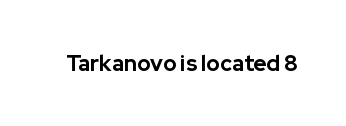
Q: Is the text bold? A: Yes.
Q: Is the text italic (slanted)? A: No, it is upright.
Q: Is the text underlined? A: No.
Q: Is the spacing between letters normal or unusually wide? A: Normal.
